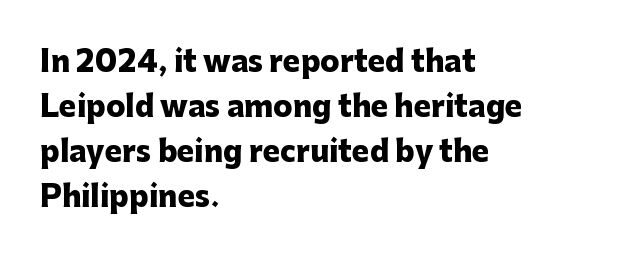
Tracking value appears to be zero — textbook default spacing. No italicization has been applied; the sample stays upright. All the whitespace from short lines collects on the right. Here the designer chose a conventional face with non-uniform glyph widths.
